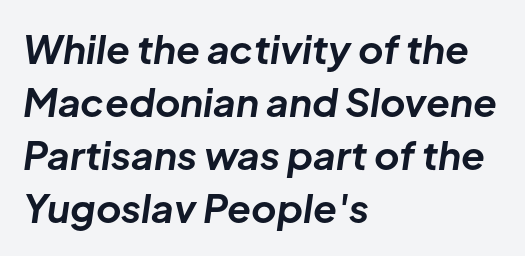
Designer's note — italics engaged. Tracking here is standard; glyphs follow each other at the usual distance. Each letter keeps its own natural width here, so spacing adapts to shape. Is the block centered? No — it sits flush against the left margin. The passage shown is emphatically bold. The string is rendered with underlining switched off.
